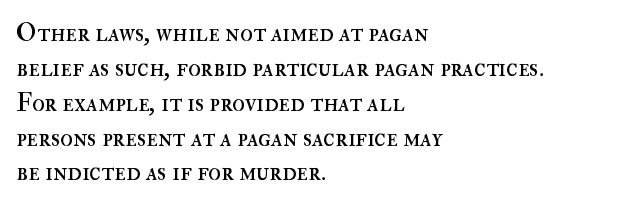
Q: Is the text bold? A: No.
Q: Is the text italic (slanted)? A: No, it is upright.
Q: Is the text underlined? A: No.
Q: How is the paragraph aligned? A: Left-aligned.
Q: Is the spacing between letters normal or unusually wide? A: Normal.
Q: Is the spacing between lines tight, normal or loose? A: Normal.
